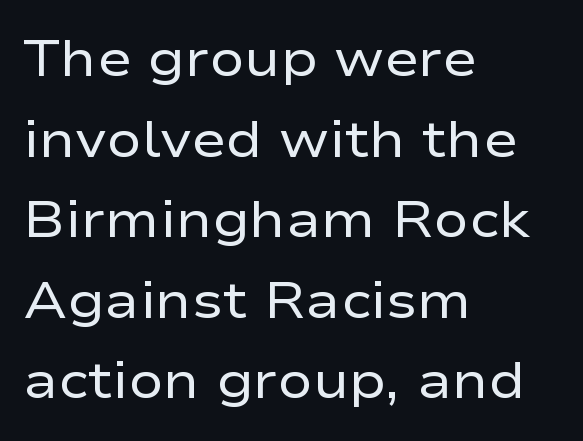
Q: Is the text bold? A: No.
Q: Is the text italic (slanted)? A: No, it is upright.
Q: Is the typeface a serif or a sans-serif typeface? A: Sans-serif.
Q: Is the text underlined? A: No.
Q: How is the paragraph aligned? A: Left-aligned.
Q: Is the spacing between letters normal or unusually wide? A: Normal.
Q: Is the spacing between lines tight, normal or loose? A: Normal.
Q: Width (condensed, normal, or wide)? A: Wide.
Q: Stroke contrast? A: Low.
Q: x-height? A: Medium.
Q: Monospaced? A: No.
